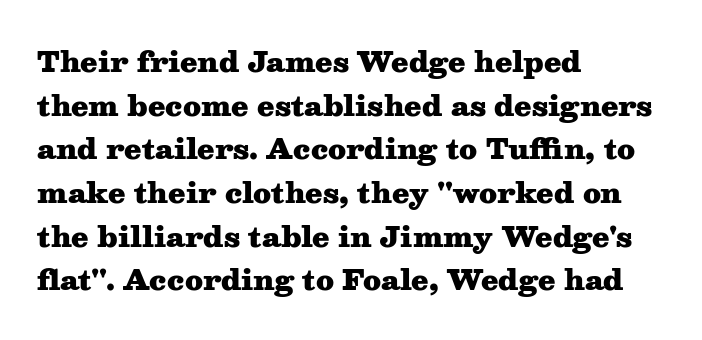
Q: Is the text bold? A: Yes.
Q: Is the text italic (slanted)? A: No, it is upright.
Q: Is the typeface a serif or a sans-serif typeface? A: Serif.
Q: Is the text underlined? A: No.
Q: How is the paragraph aligned? A: Left-aligned.
Q: Is the spacing between letters normal or unusually wide? A: Normal.
Q: Is the spacing between lines tight, normal or loose? A: Normal.
Q: Width (condensed, normal, or wide)? A: Wide.
Q: Stroke contrast? A: Medium.
Q: x-height? A: Medium.
Q: Monospaced? A: No.
